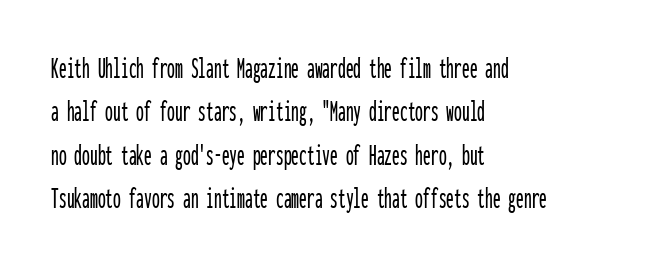
The image shows 31 px condensed sans-serif type, upright, monospaced; set left-aligned, normal line spacing (1.4x), normal letter spacing, not underlined; low stroke contrast and a medium x-height.
